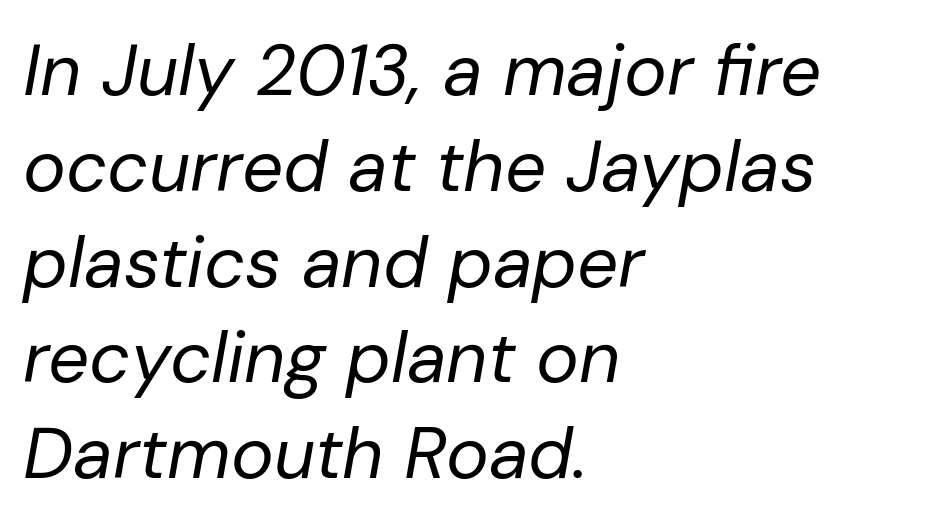
{"italic": "yes", "lean": "right", "slant_degrees": 10, "bold": "no", "weight": "regular", "width": "normal", "stroke_contrast": "low", "x_height": "medium", "monospaced": "no", "underline": "no", "align": "left", "line_spacing": "normal", "line_spacing_ratio": 1.33, "letter_spacing": "normal", "letter_spacing_em": 0.0, "glyph_px": 72}
